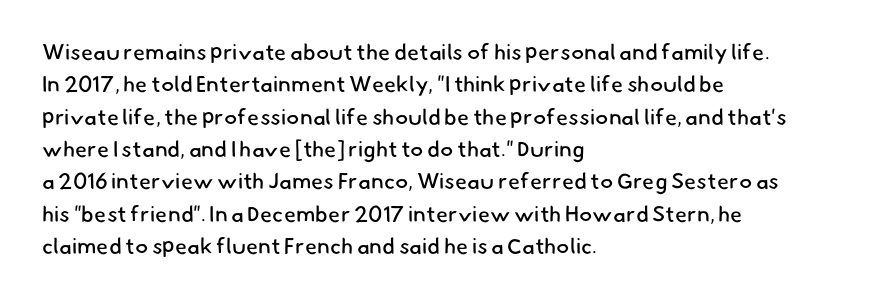
Stems and bowls with no extra thickness — not bold. The block of text has a typical density, with ordinary space between rows. Rule under the text: the space is simply empty. The tracking reads as untouched default to a designer's eye. A classic flush-left, rag-right setting is used for this passage.
